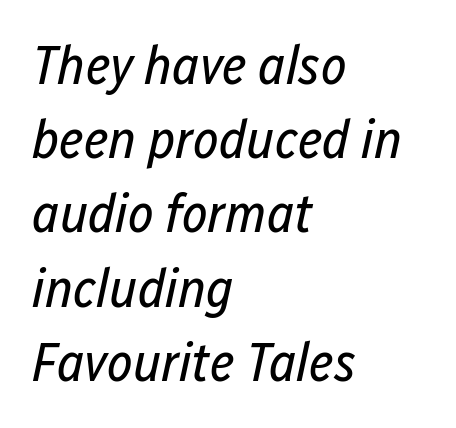
{"italic": "yes", "lean": "right", "slant_degrees": 12, "bold": "no", "weight": "regular", "width": "condensed", "stroke_contrast": "low", "x_height": "medium", "monospaced": "no", "underline": "no", "align": "left", "line_spacing": "normal", "line_spacing_ratio": 1.35, "letter_spacing": "normal", "letter_spacing_em": 0.0, "glyph_px": 55}
